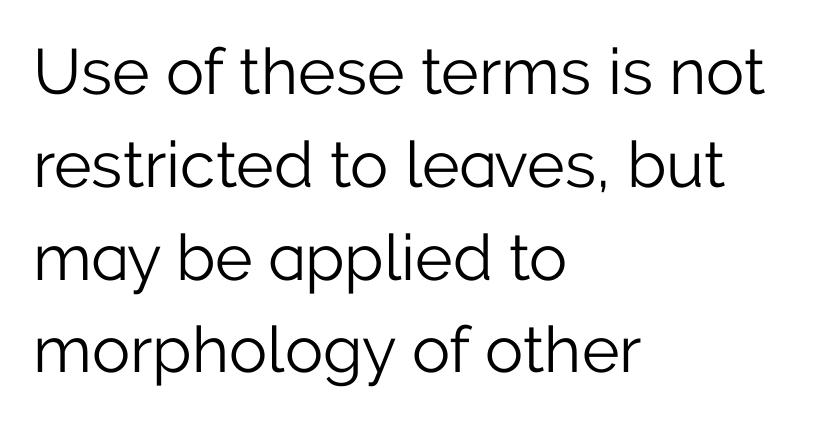
Q: Is the text bold? A: No.
Q: Is the text italic (slanted)? A: No, it is upright.
Q: Is the typeface a serif or a sans-serif typeface? A: Sans-serif.
Q: Is the text underlined? A: No.
Q: How is the paragraph aligned? A: Left-aligned.
Q: Is the spacing between letters normal or unusually wide? A: Normal.
Q: Is the spacing between lines tight, normal or loose? A: Normal.
Q: Width (condensed, normal, or wide)? A: Normal.
Q: Stroke contrast? A: Low.
Q: x-height? A: Medium.
Q: Monospaced? A: No.
